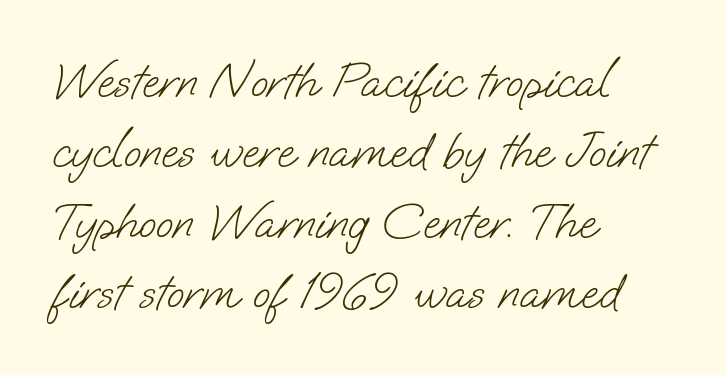
{"serif": "no", "bold": "no", "weight": "light", "width": "normal", "stroke_contrast": "low", "x_height": "small", "monospaced": "no", "underline": "no", "align": "left", "line_spacing": "normal", "line_spacing_ratio": 1.38, "letter_spacing": "normal", "letter_spacing_em": 0.0, "glyph_px": 51}
